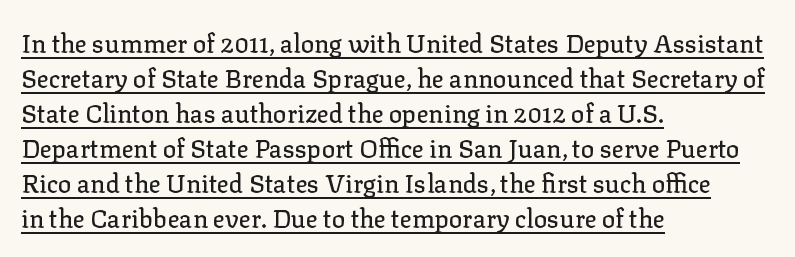
{"italic": "no", "underline": "yes", "align": "left", "line_spacing": "normal", "line_spacing_ratio": 1.4, "letter_spacing": "normal", "letter_spacing_em": 0.0, "glyph_px": 25}
